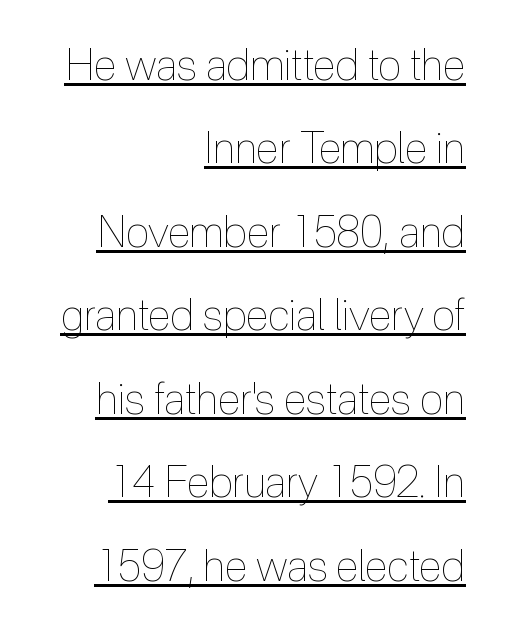
Q: Is the text bold? A: No.
Q: Is the text italic (slanted)? A: No, it is upright.
Q: Is the text underlined? A: Yes.
Q: How is the paragraph aligned? A: Right-aligned.
Q: Is the spacing between letters normal or unusually wide? A: Normal.
Q: Is the spacing between lines tight, normal or loose? A: Loose.
Q: Width (condensed, normal, or wide)? A: Condensed.
Q: x-height? A: Medium.
Q: Monospaced? A: No.
